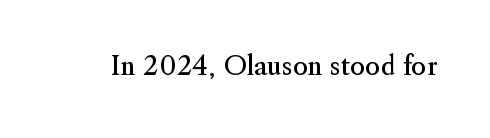
The image shows 26 px text type, upright; set normal letter spacing, not underlined.
